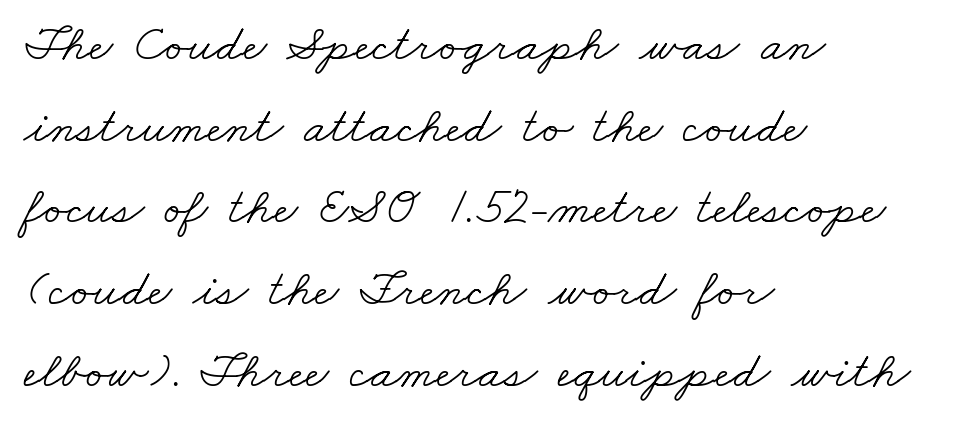
{"serif": "yes", "bold": "no", "weight": "light", "width": "wide", "stroke_contrast": "low", "x_height": "small", "monospaced": "no", "underline": "no", "align": "left", "line_spacing": "normal", "line_spacing_ratio": 1.57, "letter_spacing": "normal", "letter_spacing_em": 0.0, "glyph_px": 52}
